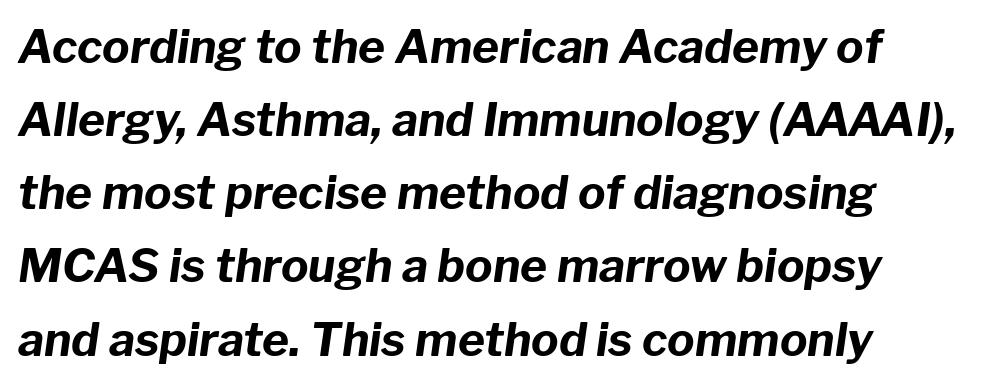
Caption: standard tracking, unaltered. The lettering tilts uniformly, giving the passage an italic look. This sample has the flowing, uneven cadence of proportional lettering. Descender tails drop into unmarked territory. The rendering uses a bold face; every stroke is thick and dark.
